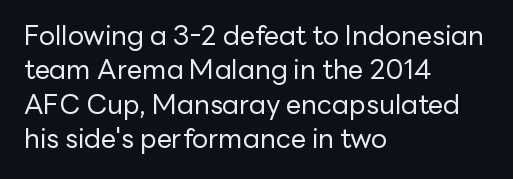
The letterforms sit at book weight or below. Honestly, the letter spacing is just normal — you wouldn't notice it. The type sits square on the baseline with zero lean. Unmarked baselines from the first word to the last. The text block is weighted toward the left margin, trailing off unevenly rightward. The designer left line spacing at the default.
